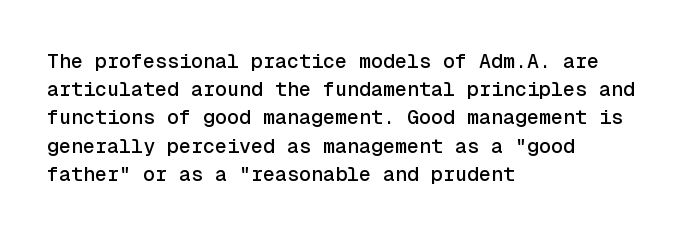
Quick note: interline space is typical. Layout note: lines flush left. The tracking reads as untouched default to a designer's eye. The passage shown is not underscored anywhere. The type sits square on the baseline with zero lean.
